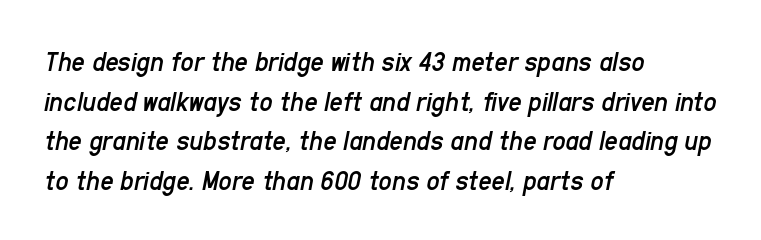
Is this a fixed-width face? No — the glyphs have proportional, varying widths. Words appear dense and cohesive because spacing is normal. Style check: oblique. What's the leading like? Ordinary, nothing unusual. Which margin do the lines hug? The left one — the right edge is uneven.
